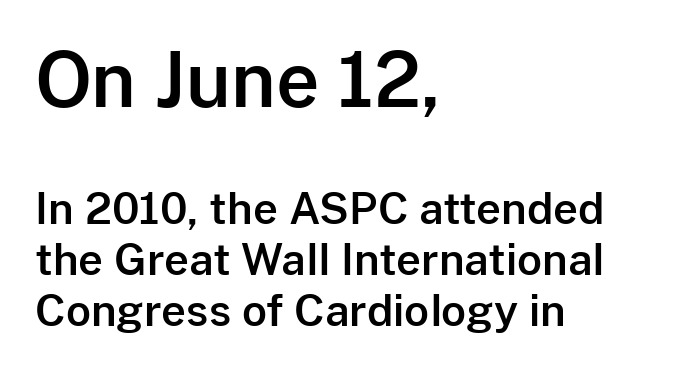
Q: Is the text italic (slanted)? A: No, it is upright.
Q: Is the typeface a serif or a sans-serif typeface? A: Sans-serif.
Q: Is the text underlined? A: No.
Q: How is the paragraph aligned? A: Left-aligned.
Q: Is the spacing between letters normal or unusually wide? A: Normal.
Q: Which block of text is set in a larger size, the first (top) or the second (bottom)? A: The first (top) one.
Q: Width (condensed, normal, or wide)? A: Normal.
Q: Stroke contrast? A: Low.
Q: x-height? A: Medium.
Q: Monospaced? A: No.
